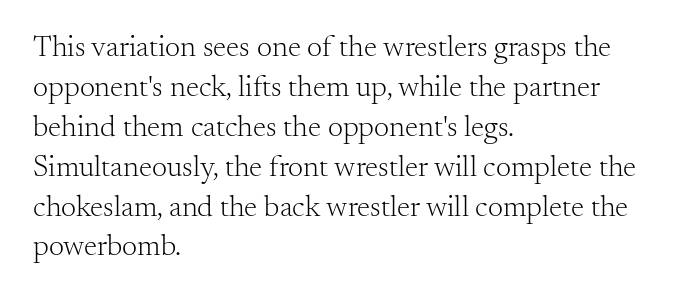
In terms of letterform style, serifs are clearly present. Observe the ordinary spacing: letters are neighbours, not strangers. Check under the words: just untouched page. The letters advance in unequal steps, a hallmark of proportional type. Vertically, the passage feels balanced, rows spaced as you'd expect. These lines were composed using upright roman letters.
